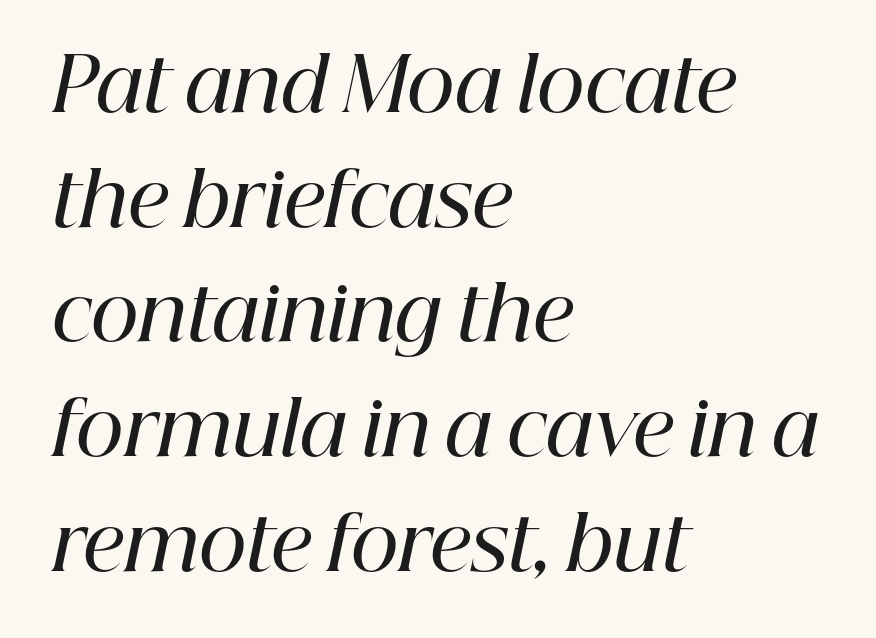
Q: Is the text bold? A: Semi-bold.
Q: Is the text italic (slanted)? A: Yes, it leans right by about 12 degrees.
Q: Is the typeface a serif or a sans-serif typeface? A: Serif.
Q: Is the text underlined? A: No.
Q: How is the paragraph aligned? A: Left-aligned.
Q: Is the spacing between letters normal or unusually wide? A: Normal.
Q: Is the spacing between lines tight, normal or loose? A: Normal.
Q: Width (condensed, normal, or wide)? A: Normal.
Q: Stroke contrast? A: High.
Q: x-height? A: Medium.
Q: Monospaced? A: No.
